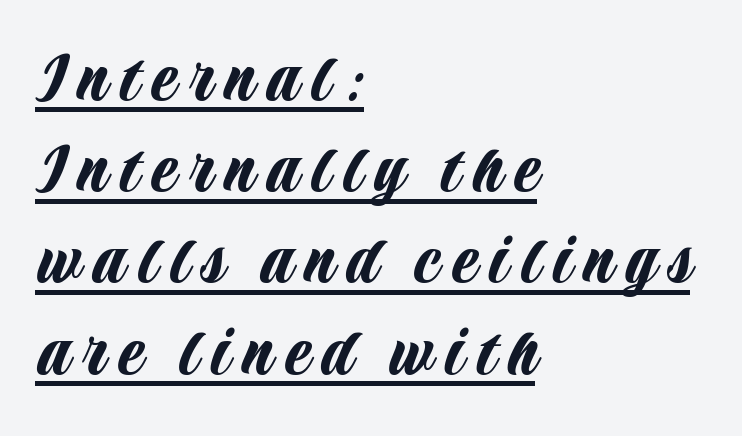
{"serif": "no", "width": "condensed", "stroke_contrast": "low", "x_height": "large", "monospaced": "no", "underline": "yes", "align": "left", "line_spacing_ratio": 1.2, "glyph_px": 76}
